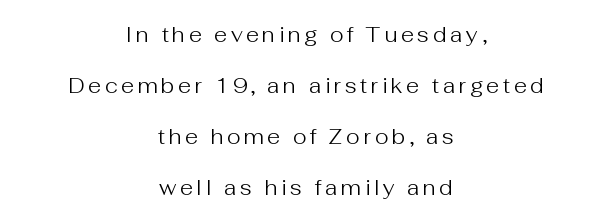
The lines are spread far apart with generous leading. The space directly below the letters is spotless. Nope, not italic — everything's standing straight. The lines in this sample share a center point and differ in where they start and stop.
